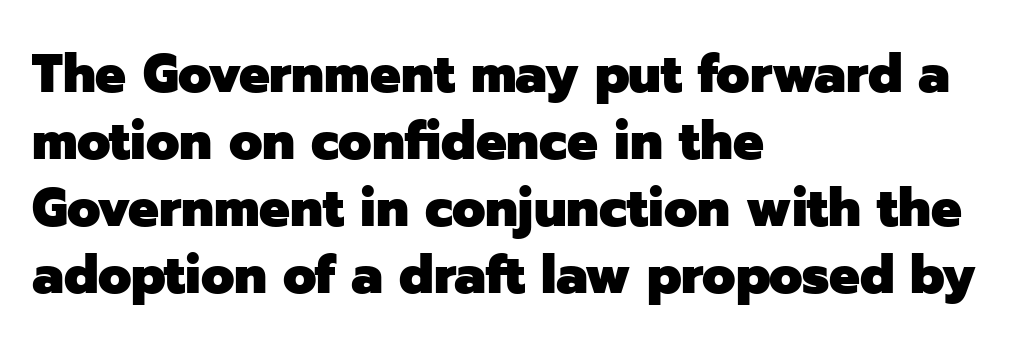
The ragged edge is on the right, which tells us the setting is flush left. A sans-serif font was chosen for this passage. Upright lettering throughout. Between one letter and the next there's only the usual sliver of space. Heavy-handed strokes throughout: this text is bold.
